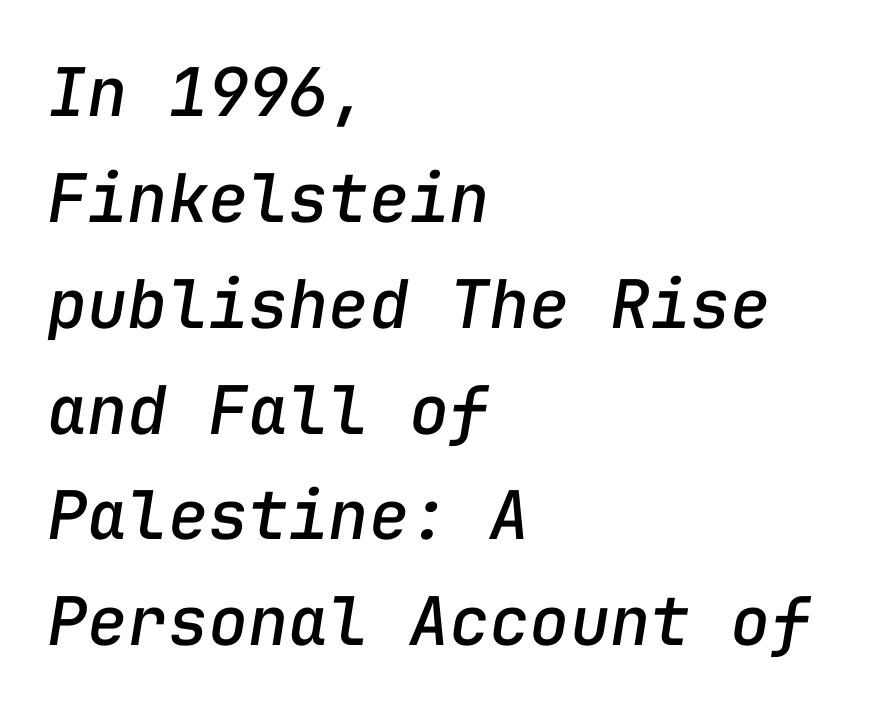
Q: Is the text italic (slanted)? A: Yes, it leans right by about 9 degrees.
Q: Is the text underlined? A: No.
Q: How is the paragraph aligned? A: Left-aligned.
Q: Is the spacing between letters normal or unusually wide? A: Normal.
Q: Is the spacing between lines tight, normal or loose? A: Normal.
Q: Width (condensed, normal, or wide)? A: Normal.
Q: Stroke contrast? A: Low.
Q: x-height? A: Medium.
Q: Monospaced? A: Yes.
